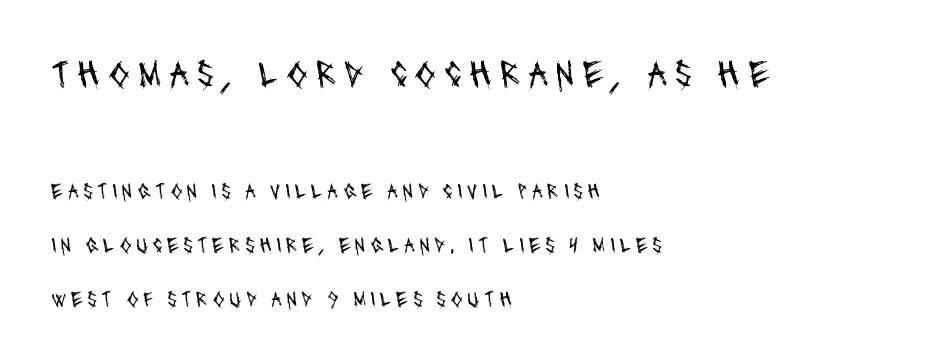
Caption: upper text group enlarged, lower text group reduced. These lines are set flush left with a ragged right edge. Is this a fixed-width face? No — the glyphs have proportional, varying widths. The letterforms sit at book weight or below.
